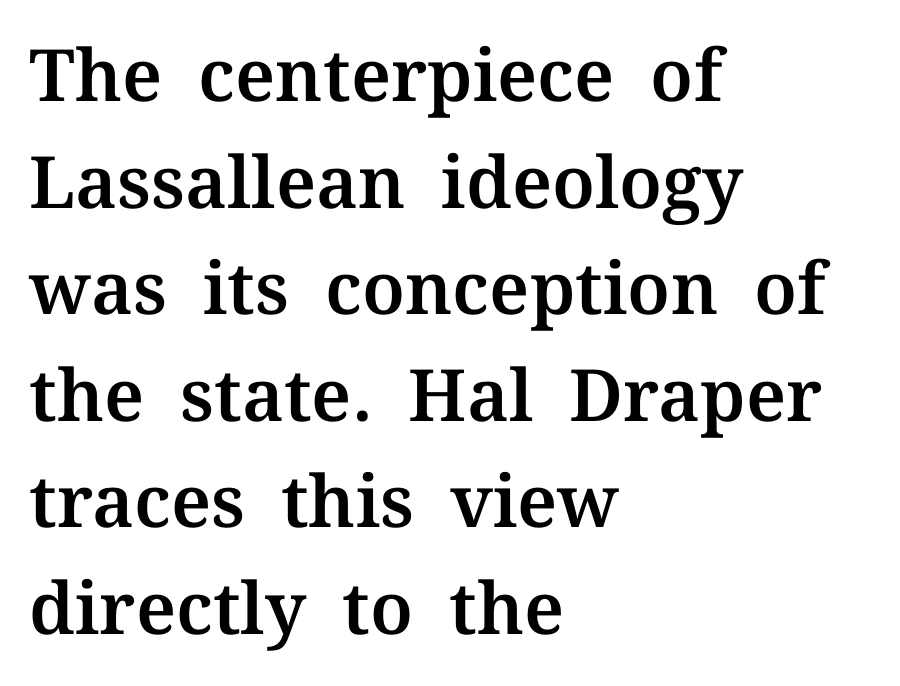
{"serif": "yes", "italic": "no", "width": "normal", "stroke_contrast": "medium", "x_height": "medium", "monospaced": "no", "underline": "no", "align": "left", "line_spacing": "normal", "line_spacing_ratio": 1.48, "letter_spacing": "normal", "letter_spacing_em": 0.0, "glyph_px": 72}
